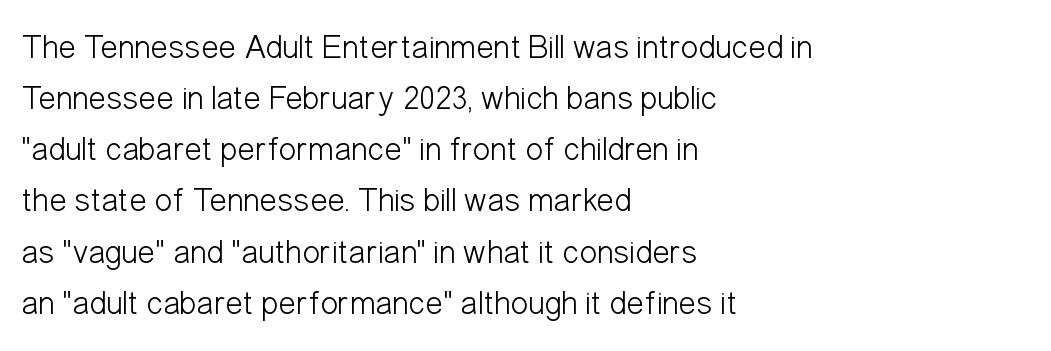
{"serif": "no", "italic": "no", "bold": "no", "weight": "light", "width": "condensed", "stroke_contrast": "low", "x_height": "medium", "monospaced": "no", "underline": "no", "align": "left", "line_spacing": "normal", "line_spacing_ratio": 1.55, "letter_spacing": "normal", "letter_spacing_em": 0.0, "glyph_px": 33}
